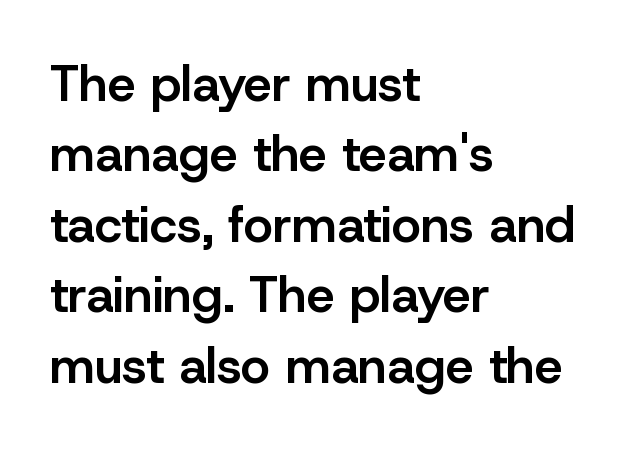
Q: Is the text bold? A: Semi-bold.
Q: Is the text italic (slanted)? A: No, it is upright.
Q: Is the typeface a serif or a sans-serif typeface? A: Sans-serif.
Q: Is the text underlined? A: No.
Q: How is the paragraph aligned? A: Left-aligned.
Q: Is the spacing between letters normal or unusually wide? A: Normal.
Q: Is the spacing between lines tight, normal or loose? A: Normal.
Q: Width (condensed, normal, or wide)? A: Normal.
Q: Stroke contrast? A: Low.
Q: x-height? A: Medium.
Q: Monospaced? A: No.
